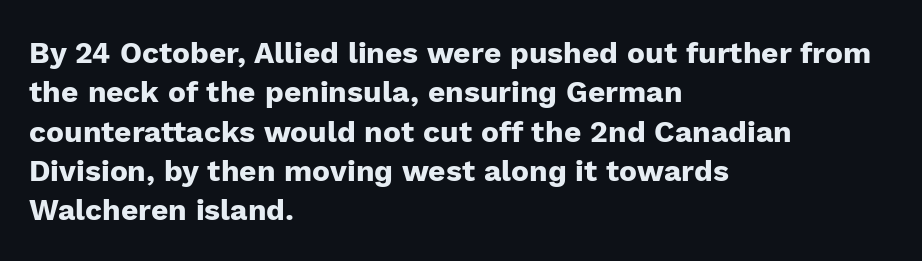
Q: Is the text bold? A: Yes.
Q: Is the text italic (slanted)? A: No, it is upright.
Q: Is the typeface a serif or a sans-serif typeface? A: Sans-serif.
Q: Is the text underlined? A: No.
Q: How is the paragraph aligned? A: Left-aligned.
Q: Is the spacing between letters normal or unusually wide? A: Normal.
Q: Is the spacing between lines tight, normal or loose? A: Normal.
Q: Width (condensed, normal, or wide)? A: Normal.
Q: Stroke contrast? A: Low.
Q: x-height? A: Medium.
Q: Monospaced? A: No.
